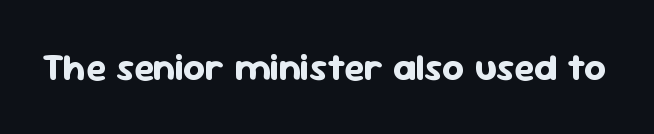
{"serif": "no", "italic": "no", "bold": "yes", "weight": "bold", "width": "normal", "stroke_contrast": "low", "x_height": "medium", "monospaced": "no", "underline": "no", "letter_spacing": "normal", "letter_spacing_em": 0.0, "glyph_px": 38}
